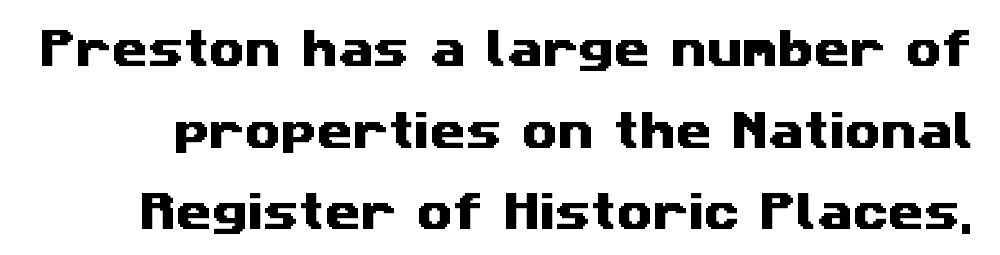
The image shows 41 px wide sans-serif type; set loose line spacing (1.99x), normal letter spacing, not underlined; medium stroke contrast and a medium x-height.
